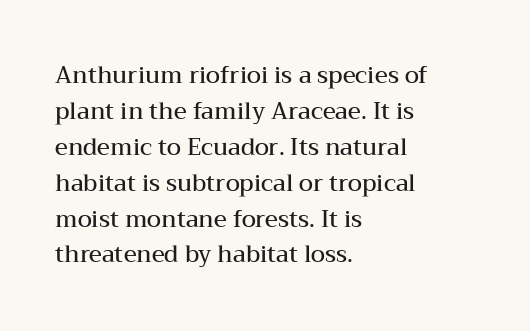
The image shows 23 px text type, upright; set left-aligned, normal line spacing (1.56x), normal letter spacing, not underlined.
